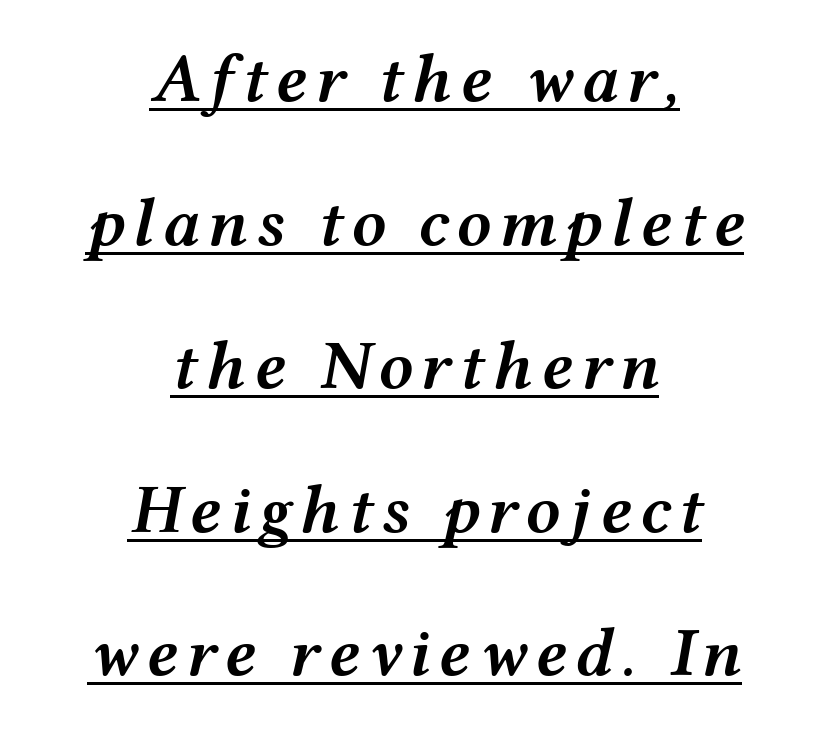
Compared with ordinary roman type, these characters are visibly tilted. A typesetter would call this leading open, well beyond the default. The passage shown is typed in a proportional face where columns would drift. What decoration does the sample have? An underline. Each glyph is drawn with semibold strokes, heavier than normal yet not fully bold. Notice how the passage keeps no hard edge, just a central spine.
